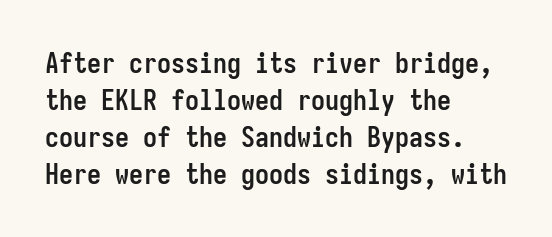
The image shows 28 px semibold, condensed sans-serif type, upright, monospaced; set left-aligned, normal line spacing (1.32x), normal letter spacing, not underlined; low stroke contrast and a medium x-height.
